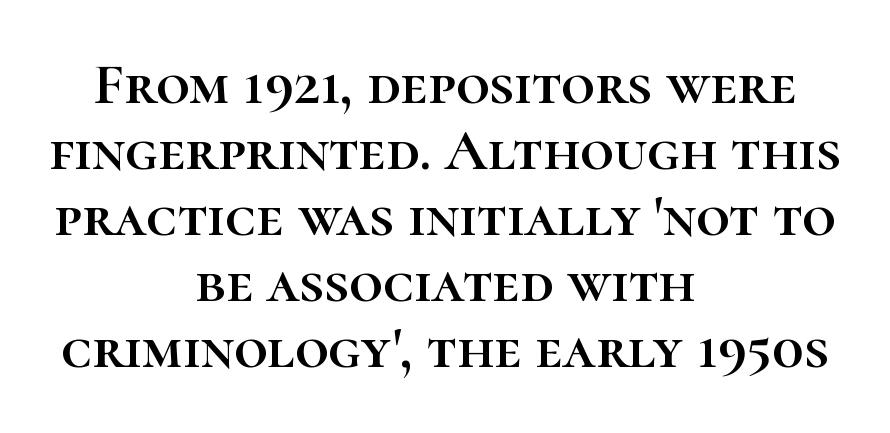
Q: Is the text italic (slanted)? A: No, it is upright.
Q: Is the text underlined? A: No.
Q: How is the paragraph aligned? A: Centered.
Q: Is the spacing between letters normal or unusually wide? A: Normal.
Q: Is the spacing between lines tight, normal or loose? A: Tight.
Q: Width (condensed, normal, or wide)? A: Normal.
Q: Stroke contrast? A: High.
Q: x-height? A: Medium.
Q: Monospaced? A: No.
